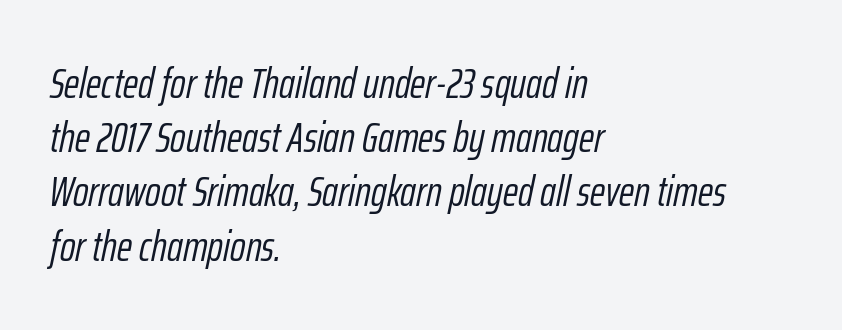
Line starts are locked; line ends wander. Tall strokes in this sample are angled rather than plumb. This sample uses plain, unmodified letter spacing. A clean baseline with only descenders dipping below it.
